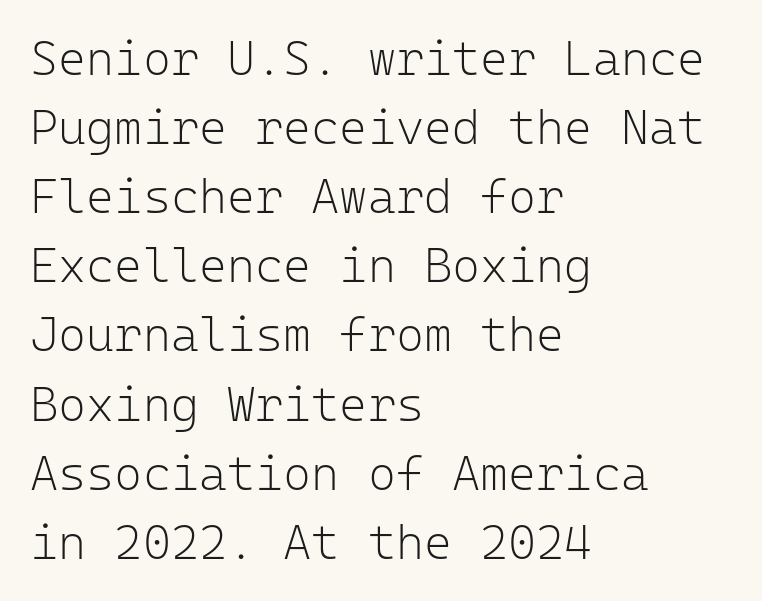
Q: Is the text bold? A: No.
Q: Is the text italic (slanted)? A: No, it is upright.
Q: Is the typeface a serif or a sans-serif typeface? A: Sans-serif.
Q: Is the text underlined? A: No.
Q: How is the paragraph aligned? A: Left-aligned.
Q: Is the spacing between letters normal or unusually wide? A: Normal.
Q: Is the spacing between lines tight, normal or loose? A: Normal.
Q: Width (condensed, normal, or wide)? A: Normal.
Q: Stroke contrast? A: Low.
Q: x-height? A: Medium.
Q: Monospaced? A: Yes.
